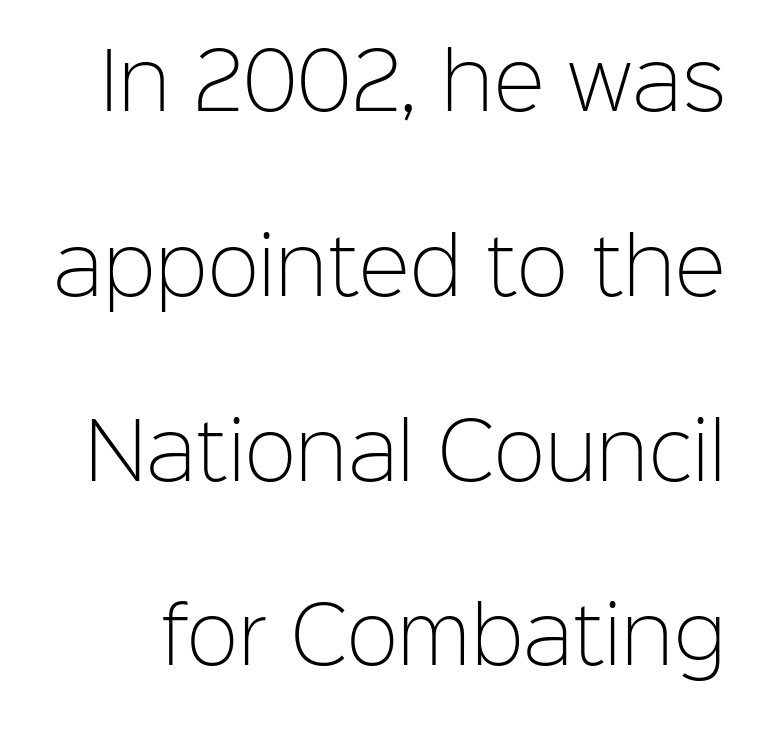
The strip under each line holds only bare page. The space between consecutive lines is lavish. The face looks like a standard text weight, possibly lighter. Think of a printed novel: that variable character pitch is what you see here. Note: no serifs on the glyphs.
